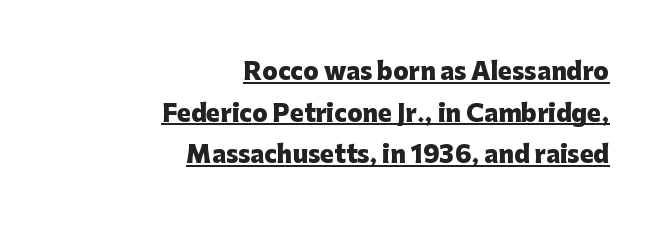
The image shows 23 px bold type, upright; set right-aligned, line spacing 1.81x, normal letter spacing, underlined.
